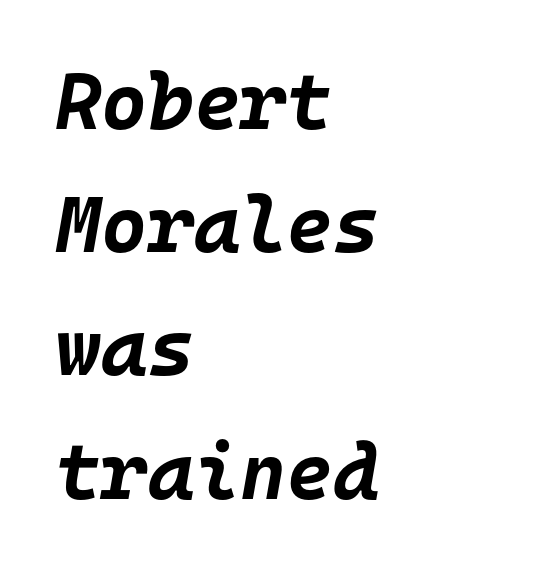
{"italic": "yes", "lean": "right", "slant_degrees": 10, "bold": "yes", "weight": "bold", "width": "normal", "stroke_contrast": "low", "x_height": "large", "monospaced": "yes", "underline": "no", "align": "left", "line_spacing": "normal", "line_spacing_ratio": 1.56, "letter_spacing": "normal", "letter_spacing_em": 0.0, "glyph_px": 79}
